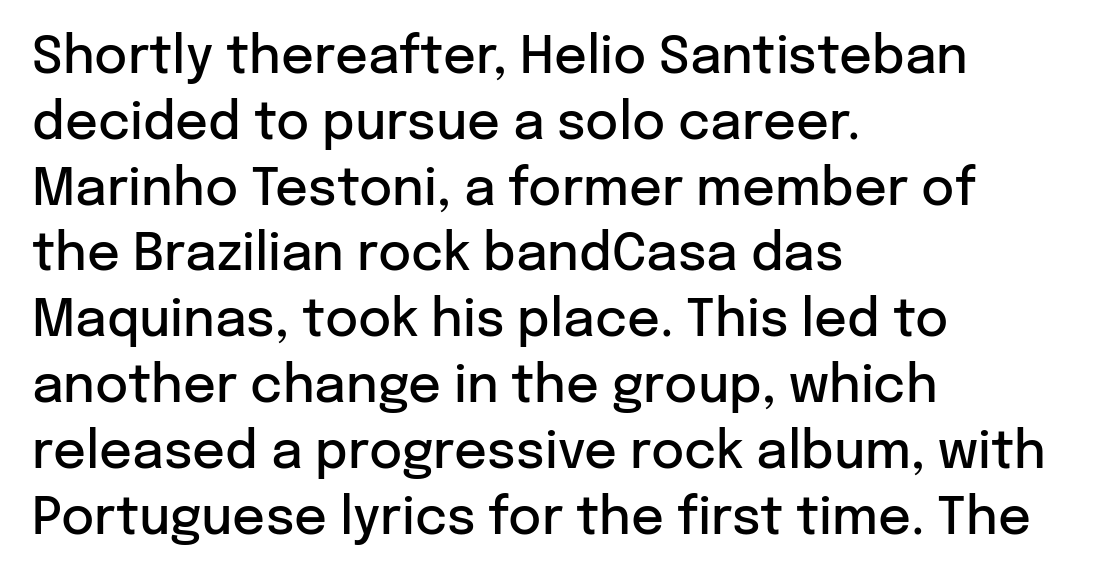
A student would call this left alignment; a typographer would say flush left, rag right. A roman cut, with each character standing at attention. This rendering features lettering with no underline. Proportional: the letters do not fall into vertical columns.
